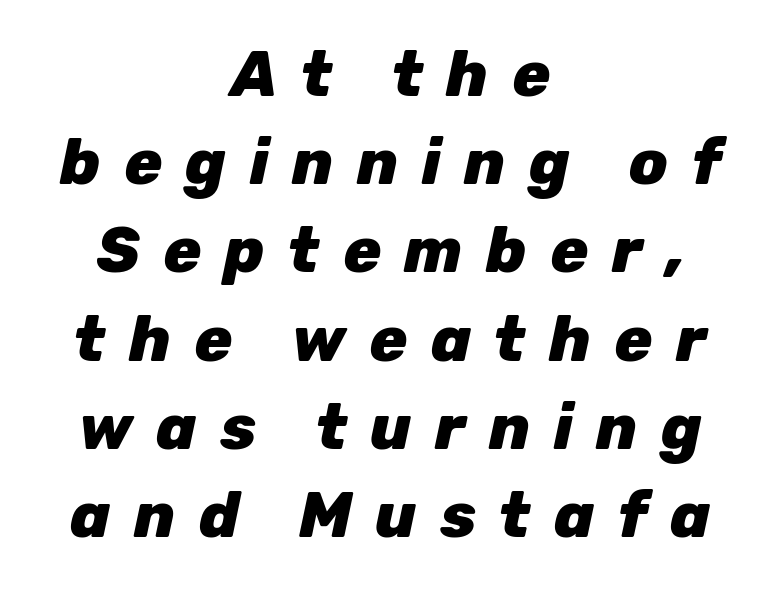
The image shows 63 px heavy type, italic (leaning right); set centered, normal line spacing (1.4x), unusually wide letter spacing (+0.37 em), not underlined; low stroke contrast and a medium x-height.
